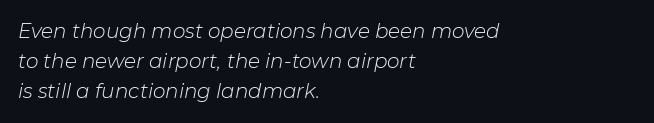
The image shows 20 px text type, italic (leaning right); set left-aligned, normal line spacing (1.51x), normal letter spacing, not underlined.
